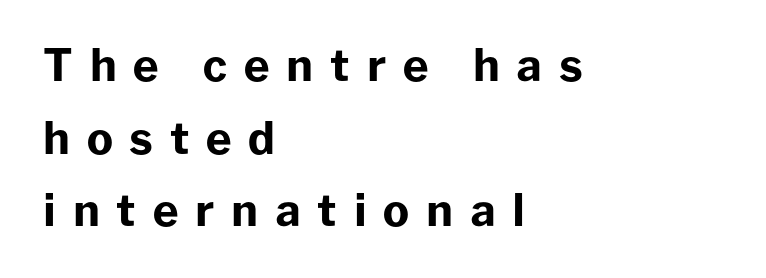
The image shows 44 px bold sans-serif type, upright; set left-aligned, normal line spacing (1.65x), unusually wide letter spacing (+0.38 em), not underlined; low stroke contrast and a medium x-height.
